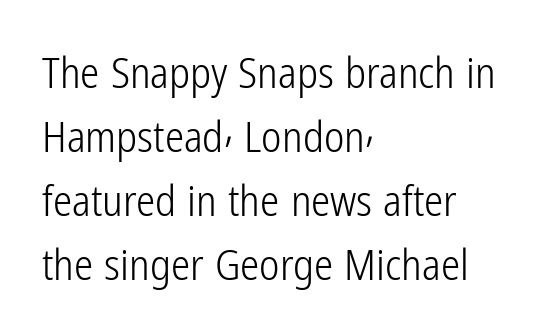
The image shows 43 px light, condensed sans-serif type, upright; set left-aligned, normal line spacing (1.49x), normal letter spacing, not underlined; low stroke contrast and a medium x-height.
